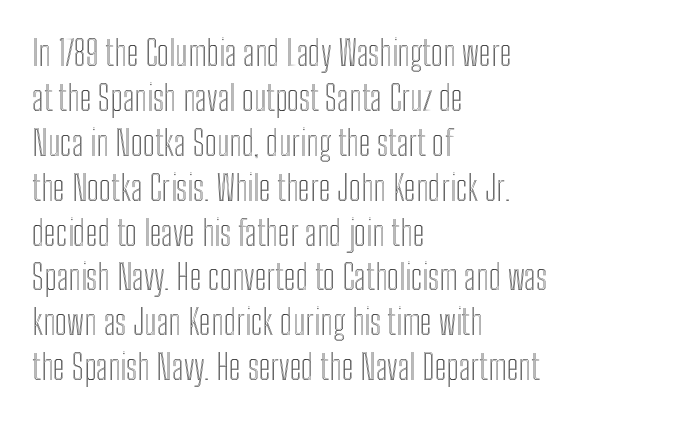
Q: Is the text italic (slanted)? A: No, it is upright.
Q: Is the text underlined? A: No.
Q: How is the paragraph aligned? A: Left-aligned.
Q: Is the spacing between letters normal or unusually wide? A: Normal.
Q: Is the spacing between lines tight, normal or loose? A: Normal.
Q: Width (condensed, normal, or wide)? A: Condensed.
Q: x-height? A: Medium.
Q: Monospaced? A: No.
